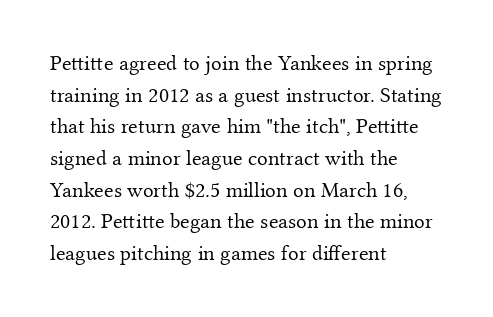
The image shows 22 px text type, upright; set left-aligned, normal line spacing (1.44x), normal letter spacing, not underlined.
